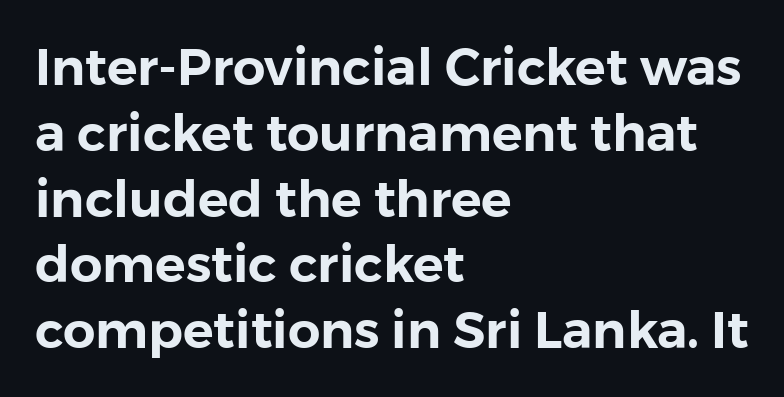
Glance below the letters and you will spot only blank space. Each line starts at the same left margin while the right side varies. Think of a printed novel: that variable character pitch is what you see here. The line texture is even and compact thanks to regular tracking. Rows of type keep a routine distance in the vertical direction.
